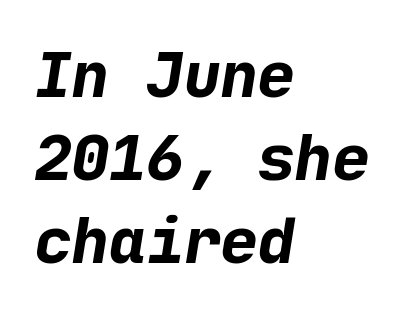
The image shows 62 px bold sans-serif type; set left-aligned, normal line spacing (1.34x), normal letter spacing, not underlined; low stroke contrast and a medium x-height.
